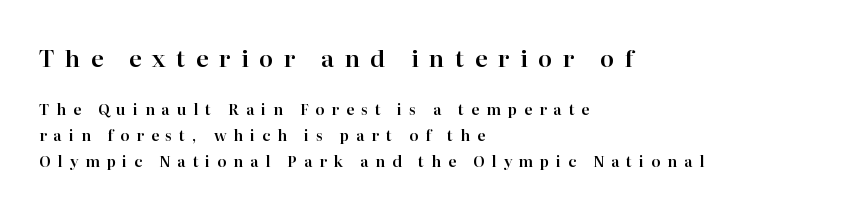
{"italic": "no", "underline": "no", "align": "left", "line_spacing_ratio": 1.73, "letter_spacing": "wide", "letter_spacing_em": 0.46, "larger_block": "first", "size_ratio": 1.53, "glyph_px": 23}
